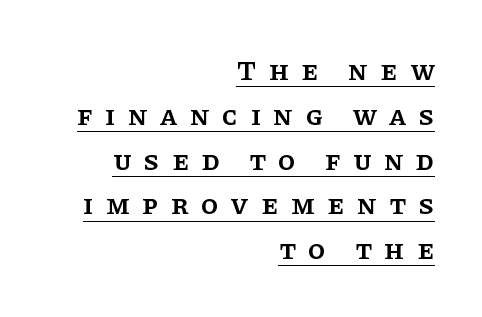
{"serif": "yes", "italic": "no", "bold": "semi", "weight": "semibold", "width": "normal", "stroke_contrast": "low", "x_height": "large", "monospaced": "no", "underline": "yes", "align": "right", "line_spacing": "normal", "line_spacing_ratio": 1.6, "letter_spacing": "wide", "letter_spacing_em": 0.45, "glyph_px": 28}
